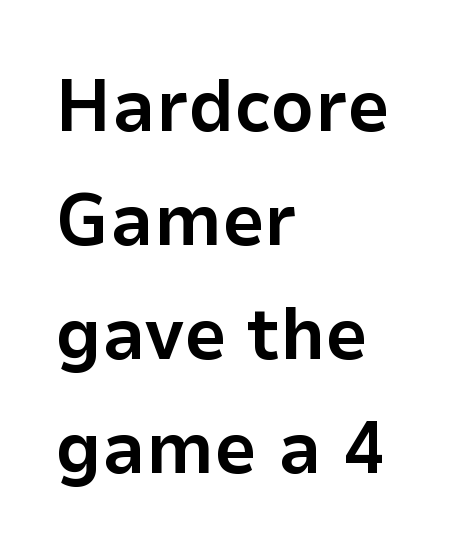
The image shows 75 px bold sans-serif type, upright; set left-aligned, normal line spacing (1.52x), normal letter spacing, not underlined; low stroke contrast and a medium x-height.
